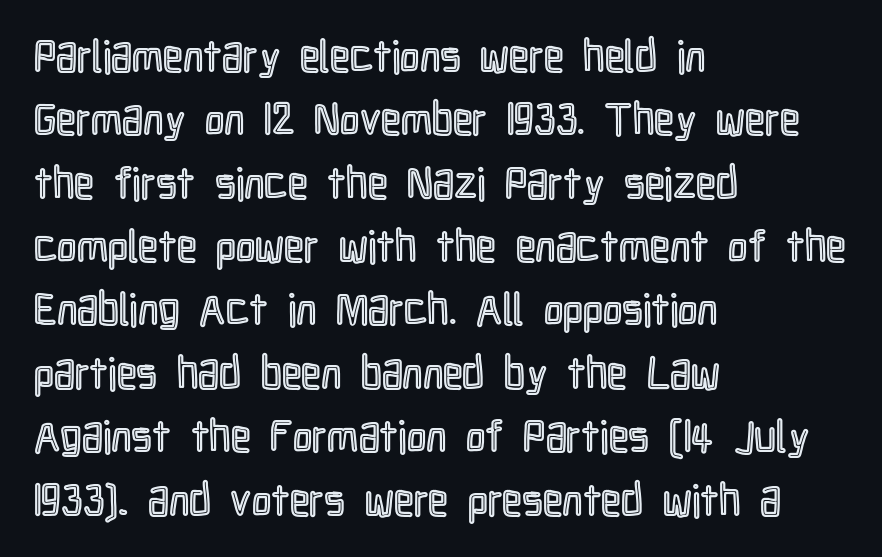
The image shows 44 px condensed type, upright; set left-aligned, normal line spacing (1.44x), normal letter spacing, not underlined; a medium x-height.
